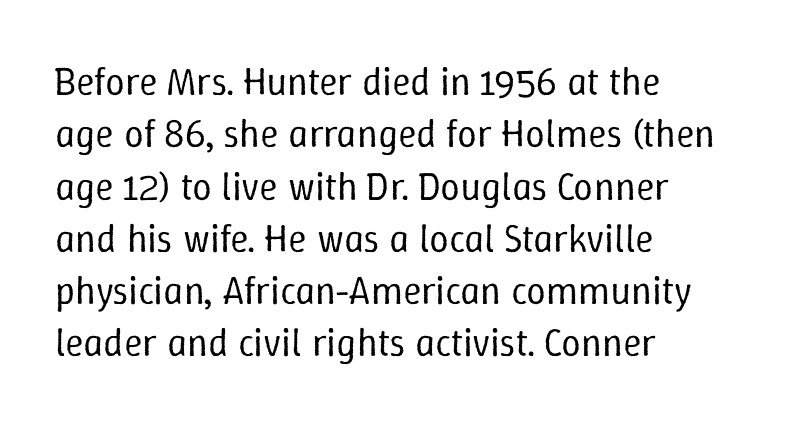
Q: Is the text bold? A: No.
Q: Is the text italic (slanted)? A: No, it is upright.
Q: Is the text underlined? A: No.
Q: How is the paragraph aligned? A: Left-aligned.
Q: Is the spacing between letters normal or unusually wide? A: Normal.
Q: Is the spacing between lines tight, normal or loose? A: Normal.
Q: Width (condensed, normal, or wide)? A: Normal.
Q: Stroke contrast? A: Low.
Q: x-height? A: Medium.
Q: Monospaced? A: No.
